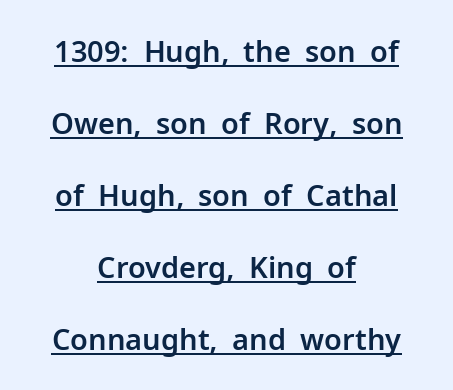
Q: Is the text italic (slanted)? A: No, it is upright.
Q: Is the typeface a serif or a sans-serif typeface? A: Sans-serif.
Q: Is the text underlined? A: Yes.
Q: How is the paragraph aligned? A: Centered.
Q: Is the spacing between letters normal or unusually wide? A: Normal.
Q: Is the spacing between lines tight, normal or loose? A: Loose.
Q: Width (condensed, normal, or wide)? A: Normal.
Q: Stroke contrast? A: Low.
Q: x-height? A: Medium.
Q: Monospaced? A: No.
